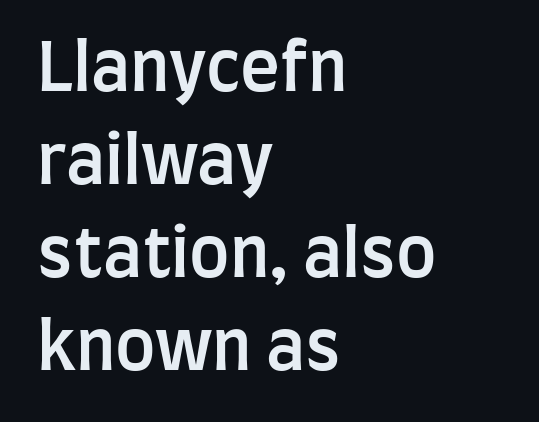
Q: Is the text bold? A: Semi-bold.
Q: Is the text italic (slanted)? A: No, it is upright.
Q: Is the typeface a serif or a sans-serif typeface? A: Sans-serif.
Q: Is the text underlined? A: No.
Q: How is the paragraph aligned? A: Left-aligned.
Q: Is the spacing between letters normal or unusually wide? A: Normal.
Q: Is the spacing between lines tight, normal or loose? A: Normal.
Q: Width (condensed, normal, or wide)? A: Condensed.
Q: Stroke contrast? A: Low.
Q: x-height? A: Large.
Q: Monospaced? A: No.
